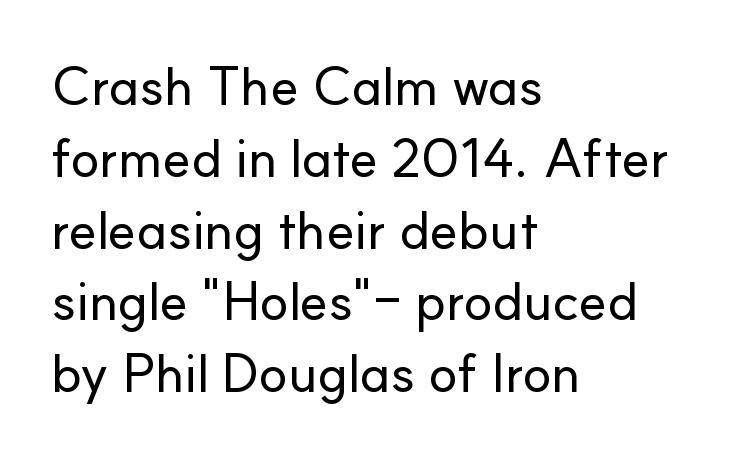
{"serif": "no", "italic": "no", "width": "normal", "stroke_contrast": "low", "x_height": "small", "monospaced": "no", "underline": "no", "align": "left", "line_spacing": "normal", "line_spacing_ratio": 1.33, "letter_spacing": "normal", "letter_spacing_em": 0.0, "glyph_px": 54}
